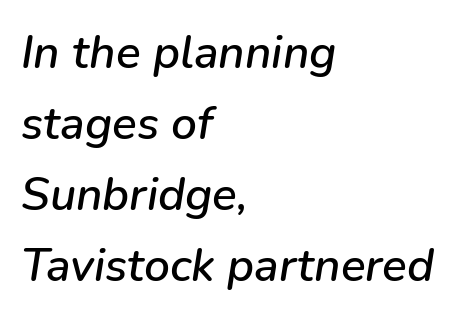
Words float on clear page, feet unadorned. Looks like regular typesetting: each glyph gets only the width it needs. This sample keeps an unexceptional amount of space between lines. Glyph-to-glyph distance matches everyday printed text.
